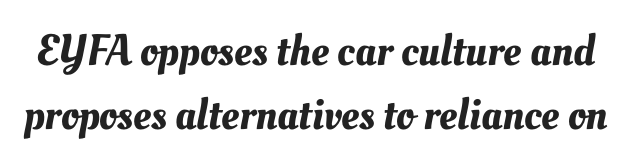
{"width": "normal", "stroke_contrast": "medium", "x_height": "small", "monospaced": "no", "underline": "no", "line_spacing": "normal", "line_spacing_ratio": 1.45, "letter_spacing": "normal", "letter_spacing_em": 0.0, "glyph_px": 44}
